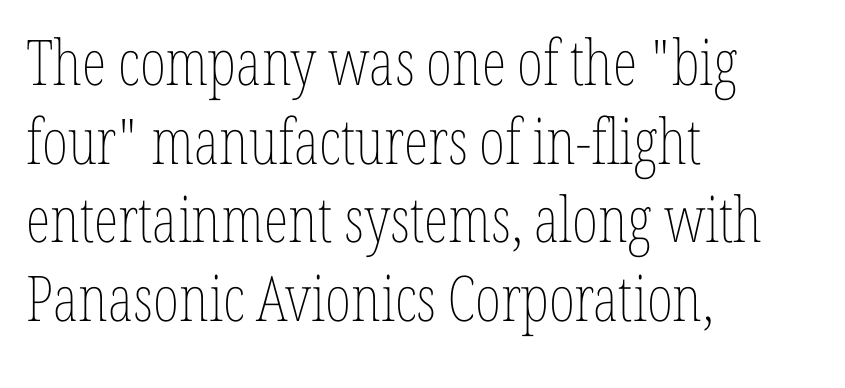
Q: Is the text bold? A: No.
Q: Is the text italic (slanted)? A: No, it is upright.
Q: Is the text underlined? A: No.
Q: How is the paragraph aligned? A: Left-aligned.
Q: Is the spacing between letters normal or unusually wide? A: Normal.
Q: Is the spacing between lines tight, normal or loose? A: Normal.
Q: Width (condensed, normal, or wide)? A: Condensed.
Q: Stroke contrast? A: Low.
Q: x-height? A: Medium.
Q: Monospaced? A: No.
